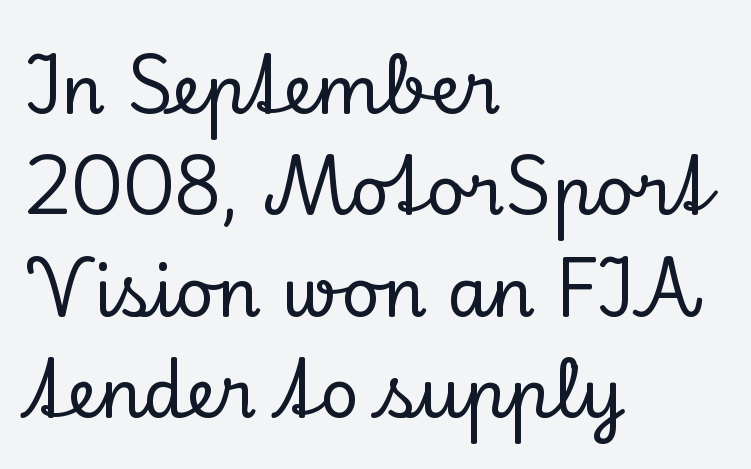
{"italic": "no", "width": "normal", "stroke_contrast": "low", "x_height": "small", "monospaced": "no", "underline": "no", "align": "left", "line_spacing": "normal", "line_spacing_ratio": 1.49, "letter_spacing": "normal", "letter_spacing_em": 0.0, "glyph_px": 68}
